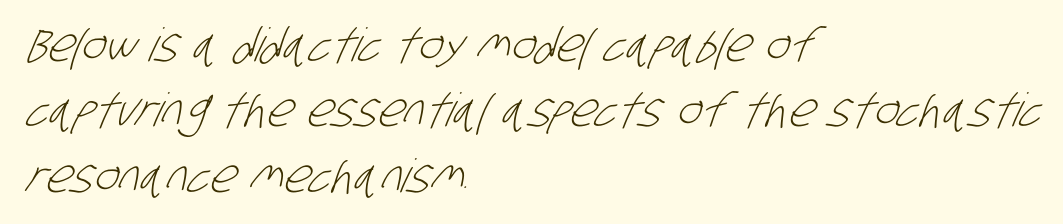
{"serif": "no", "bold": "no", "weight": "light", "width": "condensed", "stroke_contrast": "low", "x_height": "large", "monospaced": "no", "underline": "no", "align": "left", "line_spacing": "normal", "line_spacing_ratio": 1.42, "letter_spacing": "normal", "letter_spacing_em": 0.0, "glyph_px": 46}
